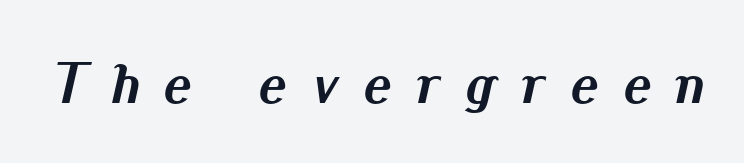
The image shows 58 px semibold type, italic (leaning right); set unusually wide letter spacing (+0.44 em), not underlined; medium stroke contrast and a small x-height.
